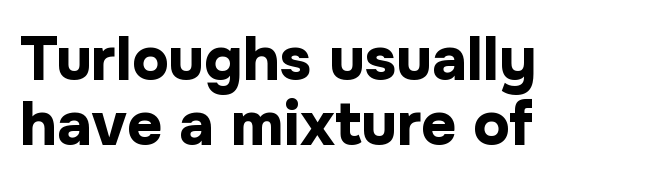
The image shows 61 px bold sans-serif type, upright; set left-aligned, tight line spacing (1.07x), normal letter spacing, not underlined; low stroke contrast and a medium x-height.
